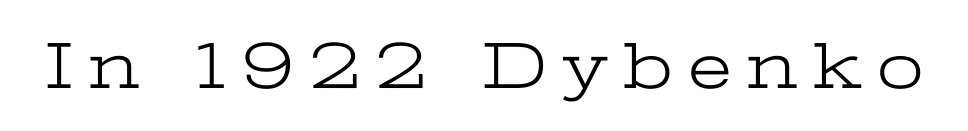
Q: Is the text bold? A: No.
Q: Is the text italic (slanted)? A: No, it is upright.
Q: Is the typeface a serif or a sans-serif typeface? A: Serif.
Q: Is the text underlined? A: No.
Q: Is the spacing between letters normal or unusually wide? A: Unusually wide.
Q: Width (condensed, normal, or wide)? A: Wide.
Q: Stroke contrast? A: Low.
Q: x-height? A: Medium.
Q: Monospaced? A: No.
